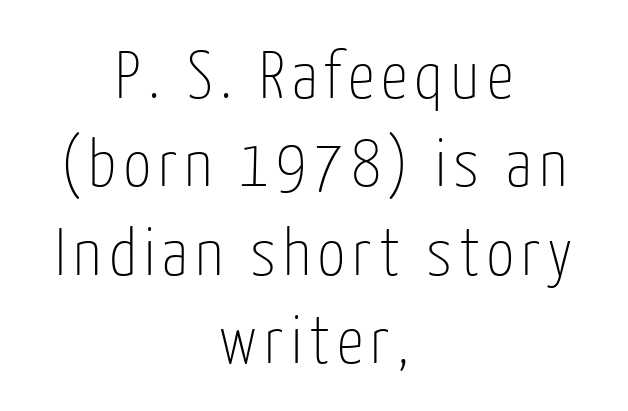
{"serif": "no", "italic": "no", "bold": "no", "weight": "thin", "width": "condensed", "stroke_contrast": "low", "x_height": "medium", "monospaced": "no", "underline": "no", "align": "center", "line_spacing": "normal", "line_spacing_ratio": 1.32, "glyph_px": 67}
